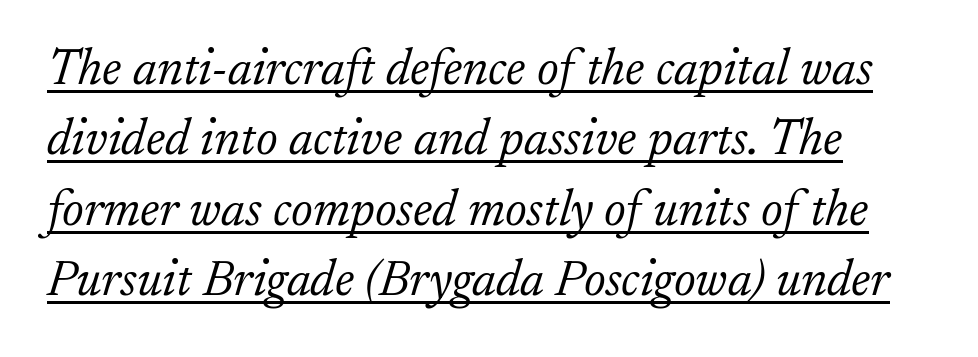
Q: Is the text bold? A: No.
Q: Is the text italic (slanted)? A: Yes, it leans right by about 17 degrees.
Q: Is the typeface a serif or a sans-serif typeface? A: Serif.
Q: Is the text underlined? A: Yes.
Q: How is the paragraph aligned? A: Left-aligned.
Q: Is the spacing between letters normal or unusually wide? A: Normal.
Q: Is the spacing between lines tight, normal or loose? A: Normal.
Q: Width (condensed, normal, or wide)? A: Normal.
Q: Stroke contrast? A: Low.
Q: x-height? A: Small.
Q: Monospaced? A: No.
